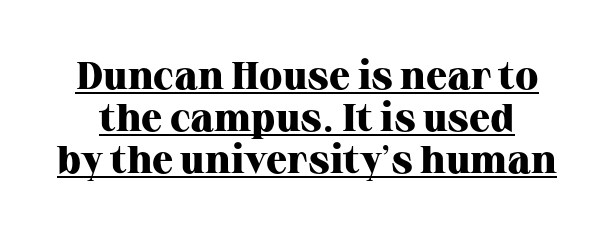
The image shows 39 px heavy serif type, upright; set tight line spacing (1.08x), normal letter spacing, underlined; high stroke contrast and a medium x-height.
